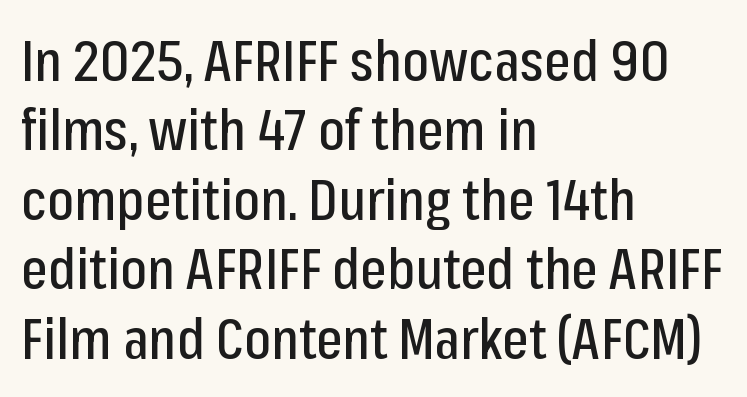
The image shows 56 px condensed sans-serif type, upright; set left-aligned, line spacing 1.24x, normal letter spacing, not underlined; low stroke contrast and a medium x-height.
